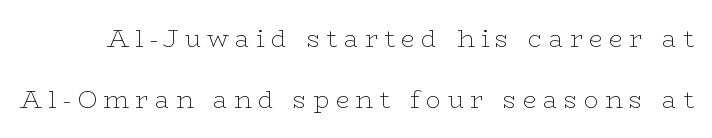
{"italic": "no", "bold": "no", "underline": "no", "line_spacing": "loose", "line_spacing_ratio": 2.45, "letter_spacing": "wide", "letter_spacing_em": 0.25, "glyph_px": 25}
